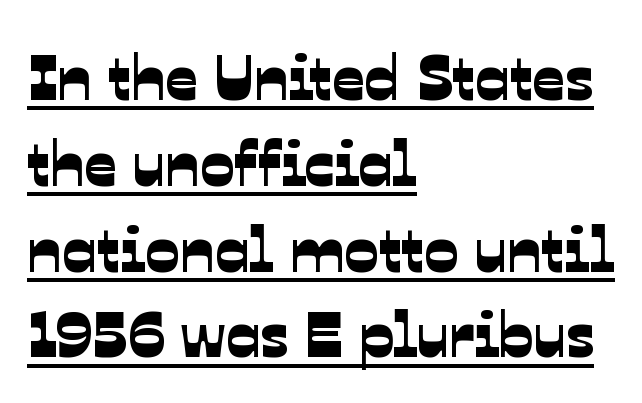
{"serif": "no", "width": "normal", "stroke_contrast": "low", "x_height": "medium", "monospaced": "no", "underline": "yes", "align": "left", "line_spacing": "normal", "line_spacing_ratio": 1.34, "letter_spacing": "normal", "letter_spacing_em": 0.0, "glyph_px": 64}
